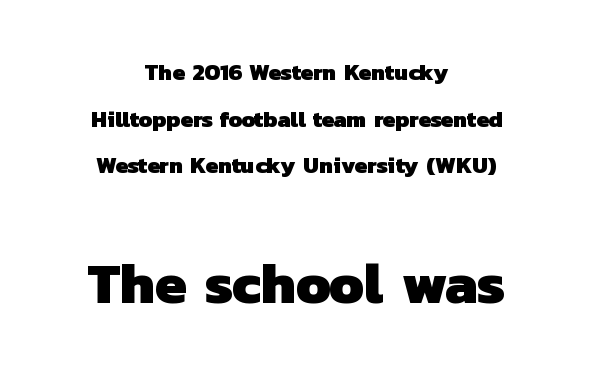
{"serif": "no", "bold": "yes", "weight": "heavy", "width": "normal", "stroke_contrast": "low", "x_height": "medium", "monospaced": "no", "underline": "no", "align": "center", "line_spacing": "loose", "line_spacing_ratio": 2.03, "letter_spacing": "normal", "letter_spacing_em": 0.0, "larger_block": "second", "size_ratio": 2.48, "glyph_px": 57}
